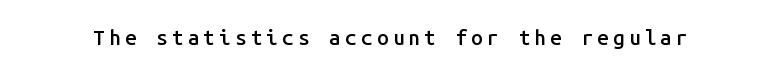
{"italic": "no", "bold": "semi", "underline": "no", "glyph_px": 21}
